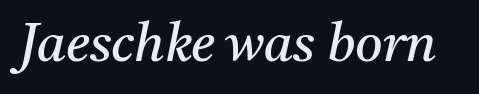
{"serif": "yes", "italic": "yes", "lean": "right", "slant_degrees": 11, "bold": "no", "weight": "regular", "width": "normal", "stroke_contrast": "medium", "x_height": "medium", "monospaced": "no", "underline": "no", "letter_spacing": "normal", "letter_spacing_em": 0.0, "glyph_px": 53}
